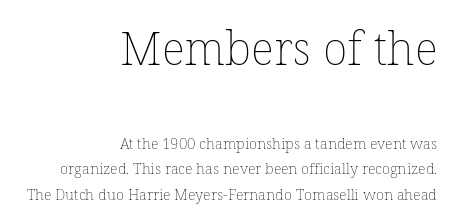
The weight tops out at a normal text grade. The space between consecutive lines is moderate. Students, note that the glyphs here touch the page at normal intervals. Between these two stacked blocks, the higher one wins on size.
